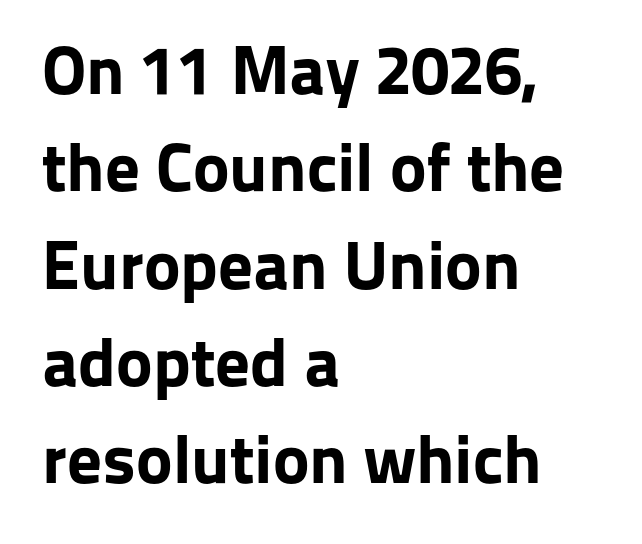
Q: Is the text bold? A: Yes.
Q: Is the text italic (slanted)? A: No, it is upright.
Q: Is the typeface a serif or a sans-serif typeface? A: Sans-serif.
Q: Is the text underlined? A: No.
Q: How is the paragraph aligned? A: Left-aligned.
Q: Is the spacing between letters normal or unusually wide? A: Normal.
Q: Is the spacing between lines tight, normal or loose? A: Normal.
Q: Width (condensed, normal, or wide)? A: Normal.
Q: Stroke contrast? A: Low.
Q: x-height? A: Medium.
Q: Monospaced? A: No.
